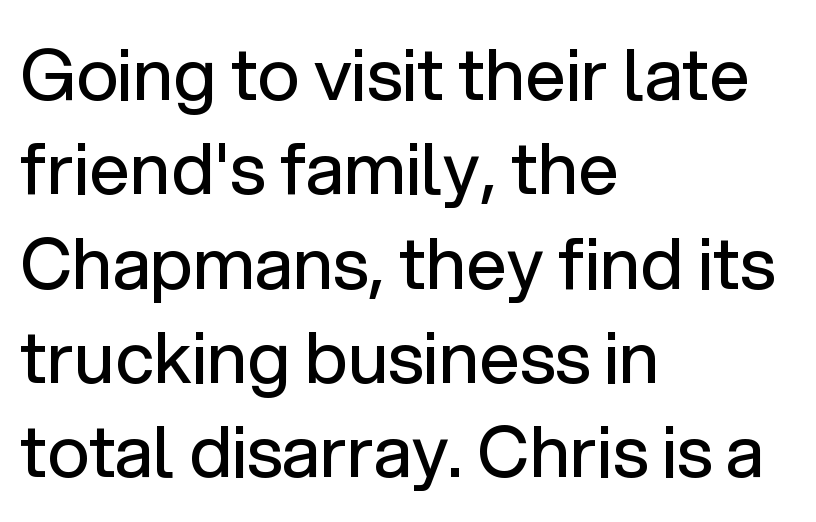
The image shows 72 px regular-weight sans-serif type, upright; set left-aligned, normal line spacing (1.31x), normal letter spacing, not underlined; low stroke contrast and a medium x-height.
